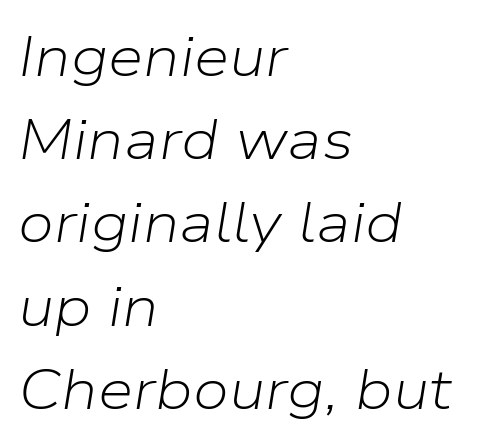
{"italic": "yes", "lean": "right", "slant_degrees": 9, "bold": "no", "weight": "light", "width": "normal", "stroke_contrast": "low", "x_height": "medium", "monospaced": "no", "underline": "no", "align": "left", "line_spacing": "normal", "line_spacing_ratio": 1.46, "letter_spacing": "normal", "letter_spacing_em": 0.0, "glyph_px": 57}
